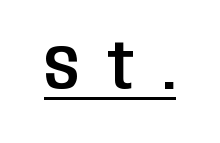
Q: Is the text italic (slanted)? A: No, it is upright.
Q: Is the typeface a serif or a sans-serif typeface? A: Sans-serif.
Q: Is the text underlined? A: Yes.
Q: Is the spacing between letters normal or unusually wide? A: Unusually wide.
Q: Width (condensed, normal, or wide)? A: Condensed.
Q: Stroke contrast? A: Low.
Q: x-height? A: Large.
Q: Monospaced? A: No.
